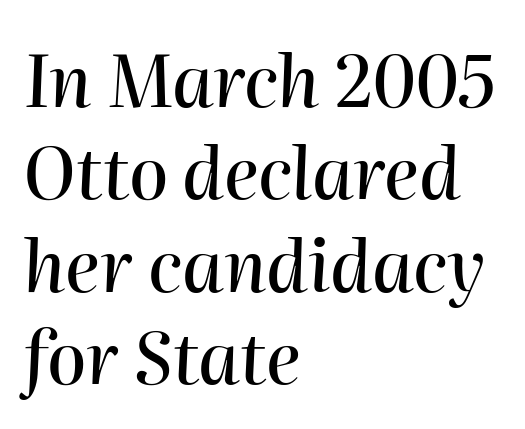
The image shows 71 px text type, italic (leaning right); set left-aligned, normal line spacing (1.3x), normal letter spacing, not underlined; high stroke contrast and a medium x-height.
